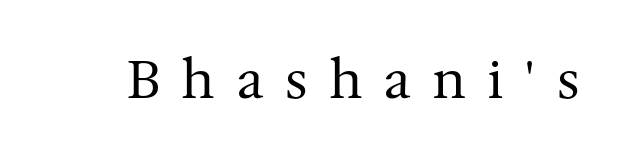
{"serif": "yes", "italic": "no", "bold": "no", "weight": "regular", "width": "normal", "stroke_contrast": "medium", "x_height": "medium", "monospaced": "no", "underline": "no", "letter_spacing": "wide", "letter_spacing_em": 0.43, "glyph_px": 52}
